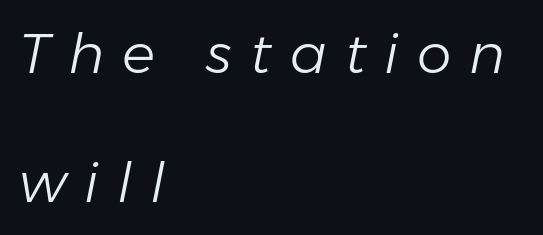
The image shows 55 px light type, italic (leaning right); set left-aligned, loose line spacing (2.34x), unusually wide letter spacing (+0.33 em), not underlined; low stroke contrast and a medium x-height.
